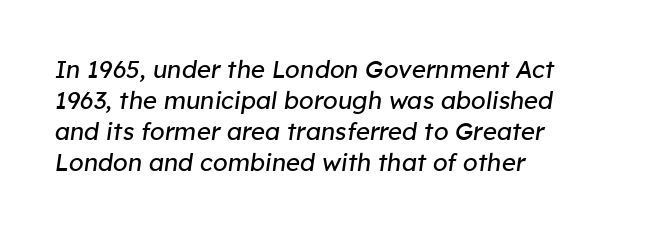
The image shows 24 px text type, italic (leaning right); set left-aligned, normal line spacing (1.29x), normal letter spacing, not underlined.
